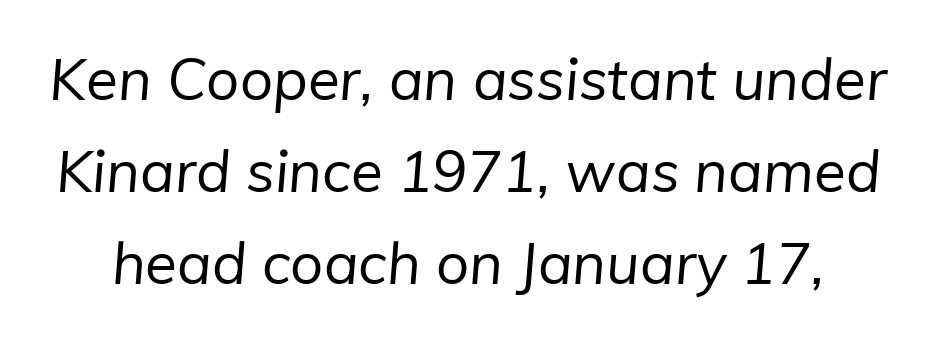
The image shows 58 px regular-weight sans-serif type; set normal line spacing (1.59x), normal letter spacing, not underlined; low stroke contrast and a medium x-height.
